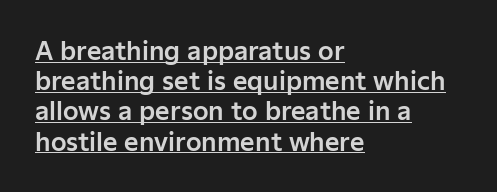
{"italic": "no", "underline": "yes", "align": "left", "line_spacing_ratio": 1.21, "letter_spacing": "normal", "letter_spacing_em": 0.0, "glyph_px": 25}
